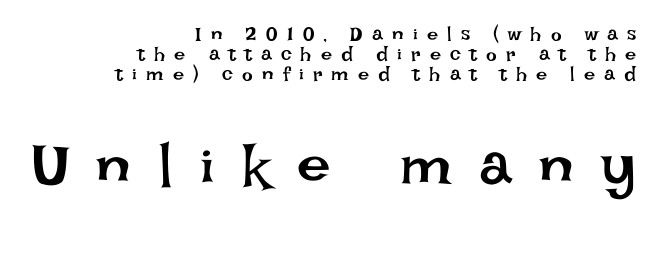
{"italic": "no", "bold": "no", "weight": "regular", "width": "normal", "stroke_contrast": "low", "x_height": "large", "monospaced": "no", "underline": "no", "align": "right", "line_spacing": "tight", "line_spacing_ratio": 1.01, "letter_spacing": "wide", "letter_spacing_em": 0.46, "larger_block": "second", "size_ratio": 3.0, "glyph_px": 60}
